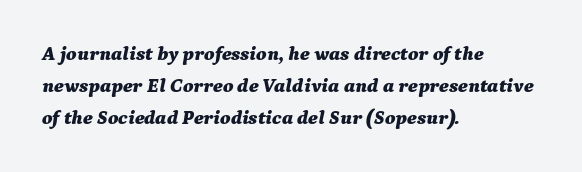
Reading down the column, the eye jumps a familiar distance to each next line. There's an unmistakable incline to the writing here. Look at the stroke-to-counter ratio: heavy, a bold. Letters rest on an invisible, unmarked baseline. In CSS terms this would be text-align: left.
